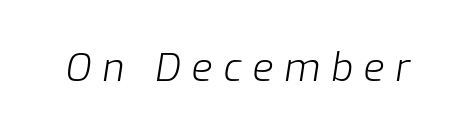
The image shows 38 px light type, italic (leaning right); set unusually wide letter spacing (+0.29 em), not underlined; low stroke contrast and a medium x-height.
